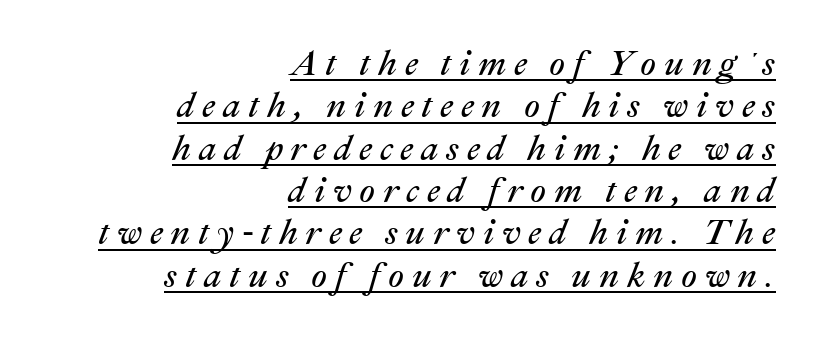
The line texture is sparse and dotted thanks to wide tracking. Weight class: somewhere from thin through regular. Every character sits at an angle, as italics do. The passage shown is typed in a proportional face where columns would drift. Layout note: lines flush right.
